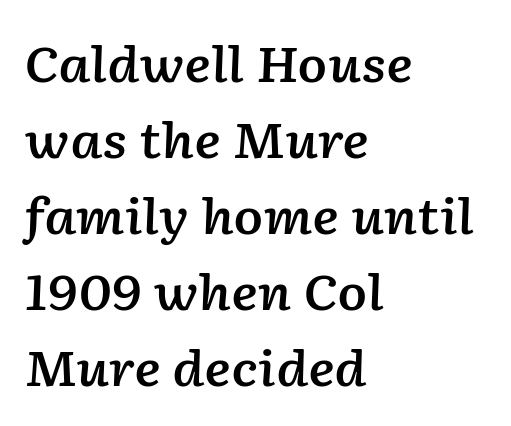
{"italic": "yes", "lean": "right", "slant_degrees": 2, "bold": "semi", "weight": "semibold", "width": "normal", "stroke_contrast": "low", "x_height": "medium", "monospaced": "no", "underline": "no", "align": "left", "line_spacing": "normal", "line_spacing_ratio": 1.55, "letter_spacing": "normal", "letter_spacing_em": 0.0, "glyph_px": 49}
